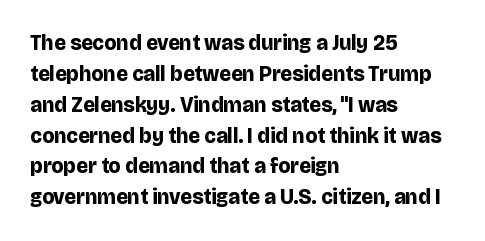
{"italic": "no", "bold": "yes", "underline": "no", "align": "left", "line_spacing": "normal", "line_spacing_ratio": 1.47, "letter_spacing": "normal", "letter_spacing_em": 0.0, "glyph_px": 21}
